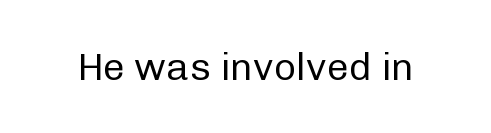
{"serif": "no", "italic": "no", "bold": "no", "weight": "regular", "width": "normal", "stroke_contrast": "low", "x_height": "medium", "monospaced": "no", "underline": "no", "letter_spacing": "normal", "letter_spacing_em": 0.0, "glyph_px": 39}
